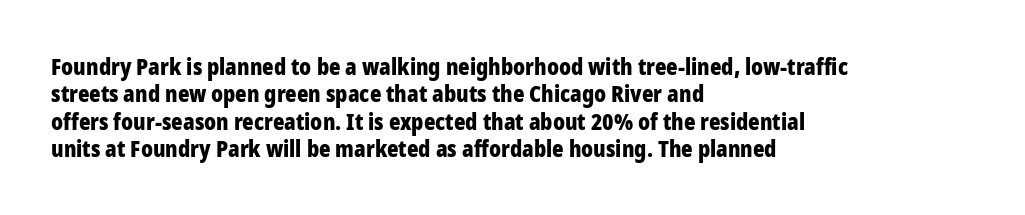
Q: Is the text bold? A: Yes.
Q: Is the text italic (slanted)? A: No, it is upright.
Q: Is the text underlined? A: No.
Q: How is the paragraph aligned? A: Left-aligned.
Q: Is the spacing between letters normal or unusually wide? A: Normal.
